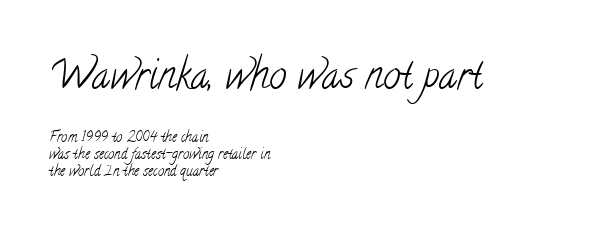
The image shows 39 px light, condensed serif type; set left-aligned, line spacing 1.21x, normal letter spacing, not underlined; the first (top) block is 2.79x larger; low stroke contrast and a small x-height.
